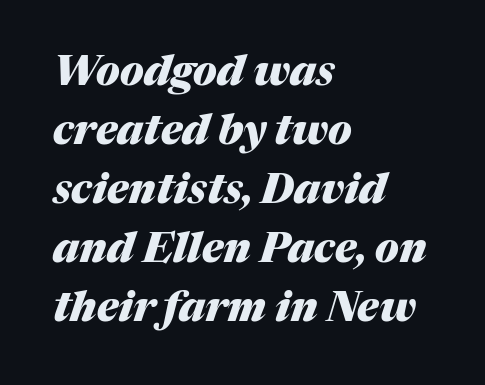
Q: Is the text bold? A: Yes.
Q: Is the text italic (slanted)? A: Yes, it leans right by about 17 degrees.
Q: Is the text underlined? A: No.
Q: How is the paragraph aligned? A: Left-aligned.
Q: Is the spacing between letters normal or unusually wide? A: Normal.
Q: Is the spacing between lines tight, normal or loose? A: Normal.
Q: Width (condensed, normal, or wide)? A: Normal.
Q: Stroke contrast? A: Medium.
Q: x-height? A: Medium.
Q: Monospaced? A: No.
